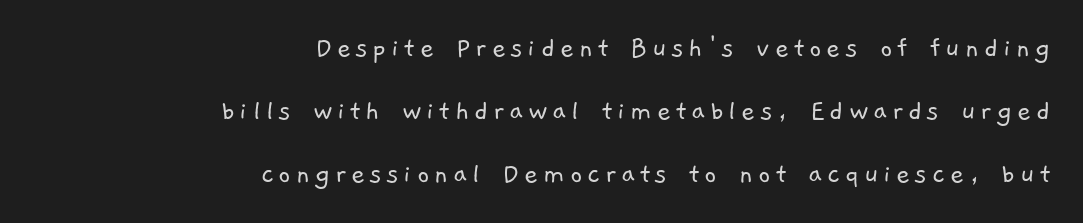
The image shows 30 px light sans-serif type; set right-aligned, loose line spacing (2.1x), not underlined; low stroke contrast and a medium x-height.
